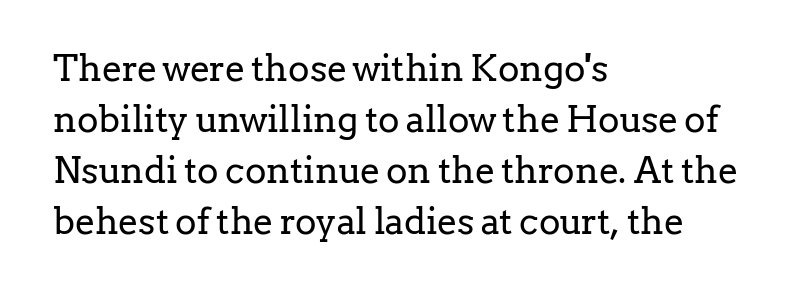
Q: Is the text bold? A: No.
Q: Is the text italic (slanted)? A: No, it is upright.
Q: Is the typeface a serif or a sans-serif typeface? A: Serif.
Q: Is the text underlined? A: No.
Q: How is the paragraph aligned? A: Left-aligned.
Q: Is the spacing between letters normal or unusually wide? A: Normal.
Q: Is the spacing between lines tight, normal or loose? A: Normal.
Q: Width (condensed, normal, or wide)? A: Normal.
Q: Stroke contrast? A: Low.
Q: x-height? A: Medium.
Q: Monospaced? A: No.
